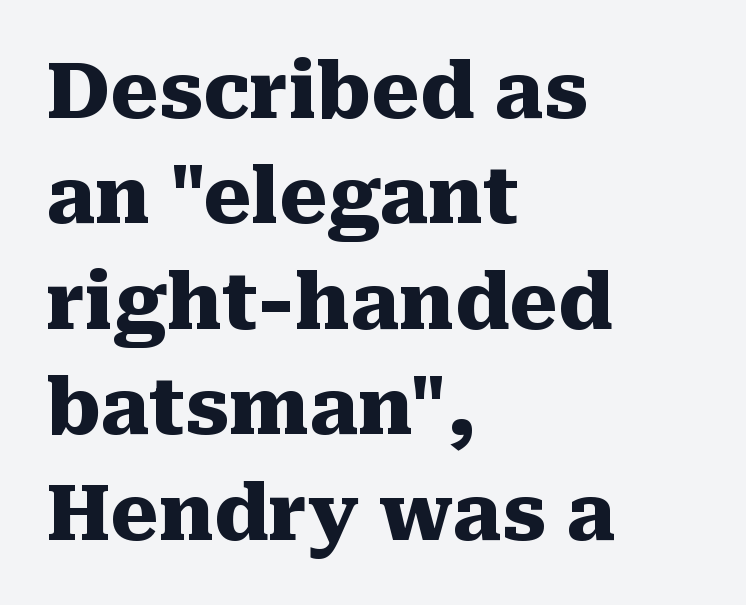
{"serif": "yes", "italic": "no", "bold": "yes", "weight": "heavy", "width": "normal", "stroke_contrast": "medium", "x_height": "medium", "monospaced": "no", "underline": "no", "align": "left", "line_spacing": "normal", "line_spacing_ratio": 1.37, "letter_spacing": "normal", "letter_spacing_em": 0.0, "glyph_px": 77}
